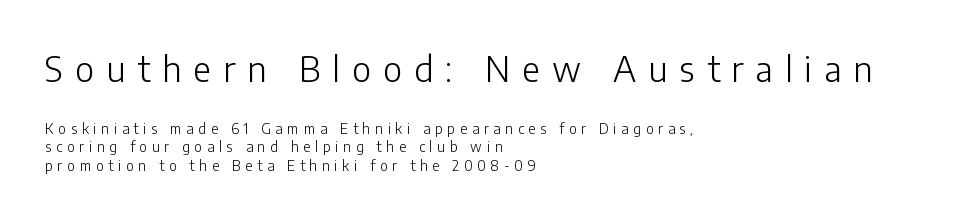
The image shows 35 px light sans-serif type, upright; set left-aligned, normal line spacing (1.31x), unusually wide letter spacing (+0.34 em), not underlined; the first (top) block is 2.5x larger; low stroke contrast and a medium x-height.
